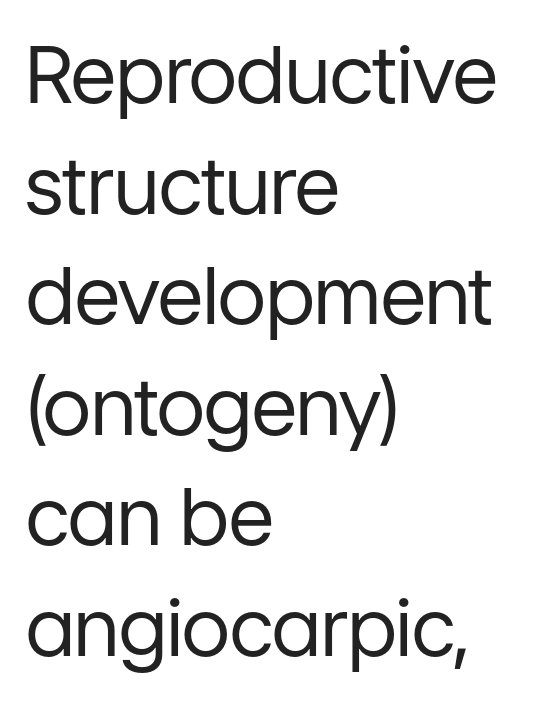
The image shows 79 px regular-weight sans-serif type, upright; set left-aligned, normal line spacing (1.4x), normal letter spacing, not underlined; low stroke contrast and a medium x-height.
